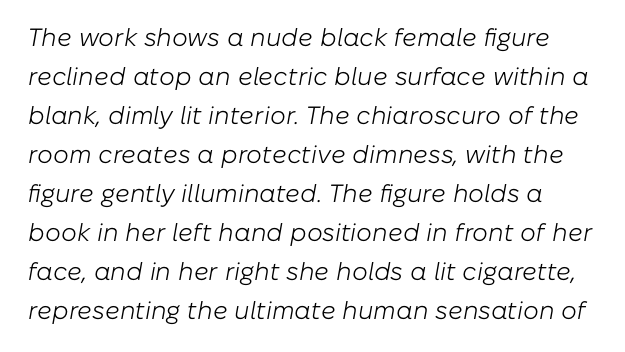
Q: Is the text bold? A: No.
Q: Is the text italic (slanted)? A: Yes, it leans right by about 10 degrees.
Q: Is the text underlined? A: No.
Q: Is the spacing between letters normal or unusually wide? A: Normal.
Q: Is the spacing between lines tight, normal or loose? A: Normal.
